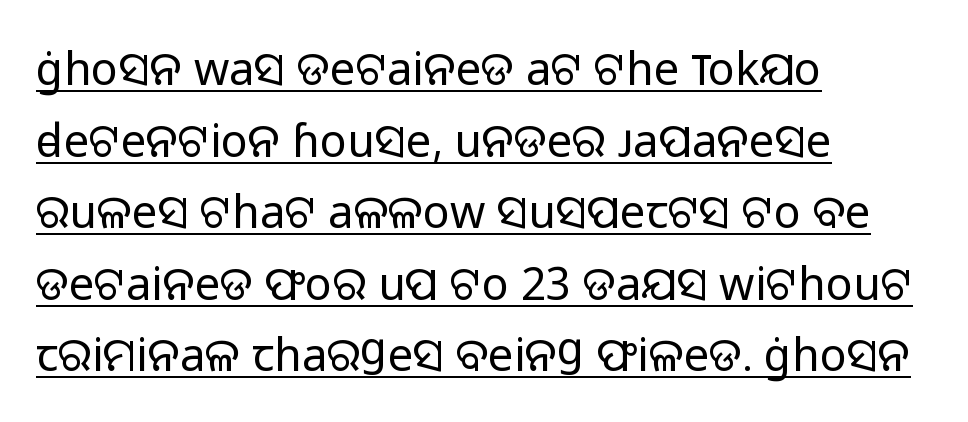
The image shows 45 px regular-weight sans-serif type, upright; set left-aligned, normal line spacing (1.59x), normal letter spacing, underlined; low stroke contrast and a medium x-height.
